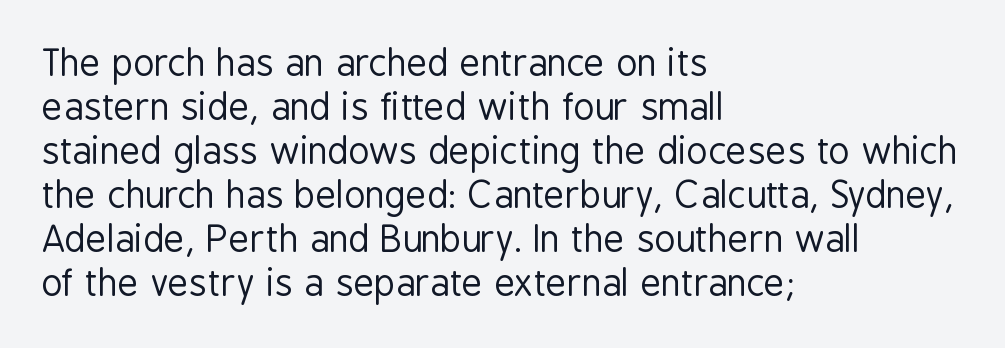
Q: Is the text bold? A: No.
Q: Is the text italic (slanted)? A: No, it is upright.
Q: Is the typeface a serif or a sans-serif typeface? A: Sans-serif.
Q: Is the text underlined? A: No.
Q: How is the paragraph aligned? A: Left-aligned.
Q: Is the spacing between letters normal or unusually wide? A: Normal.
Q: Width (condensed, normal, or wide)? A: Condensed.
Q: Stroke contrast? A: Low.
Q: x-height? A: Medium.
Q: Monospaced? A: No.
